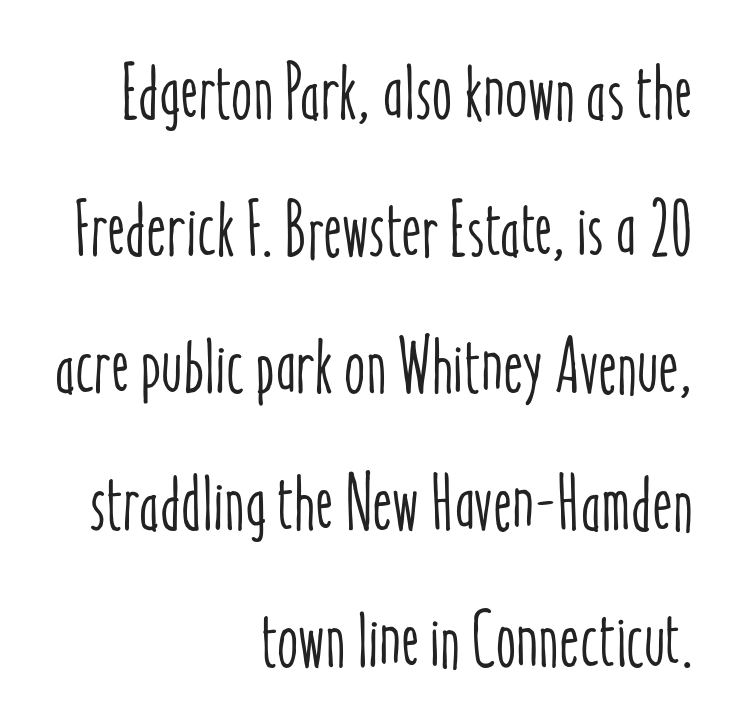
Right-aligned paragraph, ragged on the left. Every stem runs plumb, perpendicular to the baseline. Character widths vary here, with narrow letters taking less room than wide ones. A clean baseline with only descenders dipping below it.
